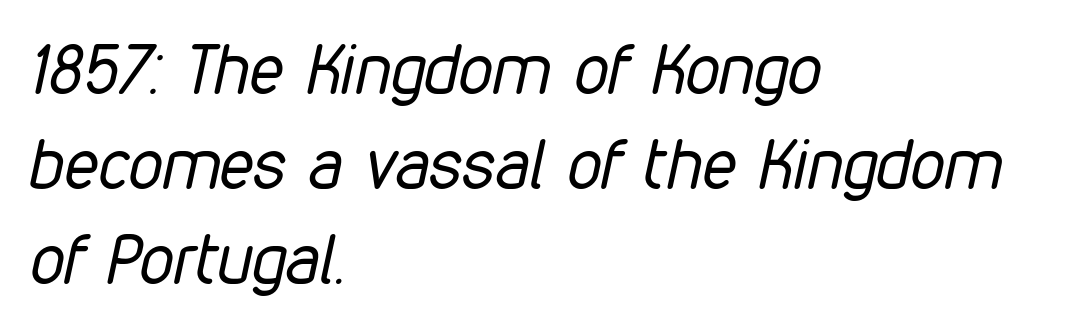
Q: Is the text bold? A: No.
Q: Is the text italic (slanted)? A: Yes, it leans right by about 12 degrees.
Q: Is the text underlined? A: No.
Q: How is the paragraph aligned? A: Left-aligned.
Q: Is the spacing between letters normal or unusually wide? A: Normal.
Q: Is the spacing between lines tight, normal or loose? A: Normal.
Q: Width (condensed, normal, or wide)? A: Condensed.
Q: Stroke contrast? A: Low.
Q: x-height? A: Medium.
Q: Monospaced? A: No.
